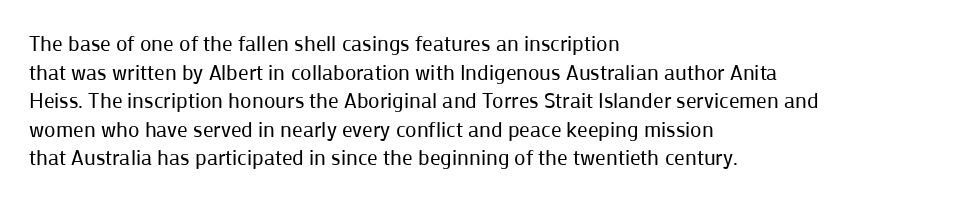
The image shows 21 px text type, upright; set left-aligned, normal line spacing (1.36x), normal letter spacing, not underlined.
